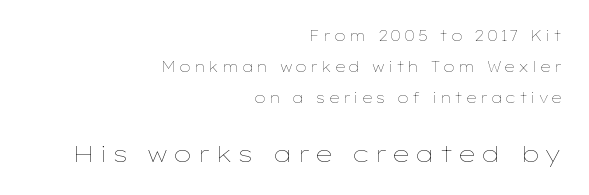
Line endings align vertically; line beginnings do not. The horizontal fit of the characters is loose and conspicuously gappy. In this sample the second text group is rendered at the bigger scale. Vertically, the passage feels expansive, rows floating well apart. This is not heavy type; no bold has been used.
